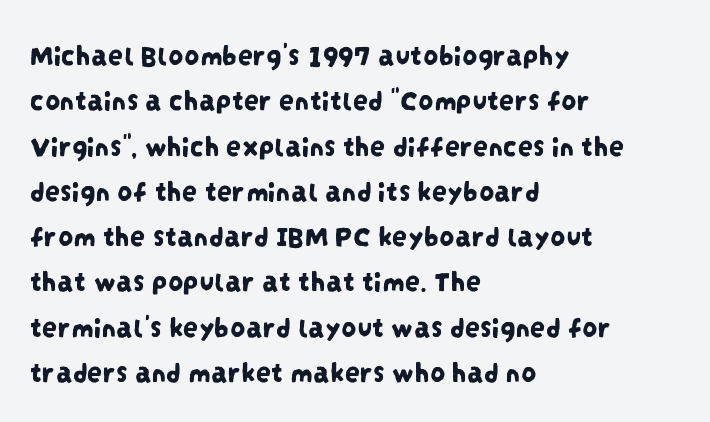
{"serif": "no", "width": "condensed", "stroke_contrast": "low", "x_height": "large", "monospaced": "no", "underline": "no", "align": "left", "line_spacing": "normal", "line_spacing_ratio": 1.51, "letter_spacing": "normal", "letter_spacing_em": 0.0, "glyph_px": 30}
